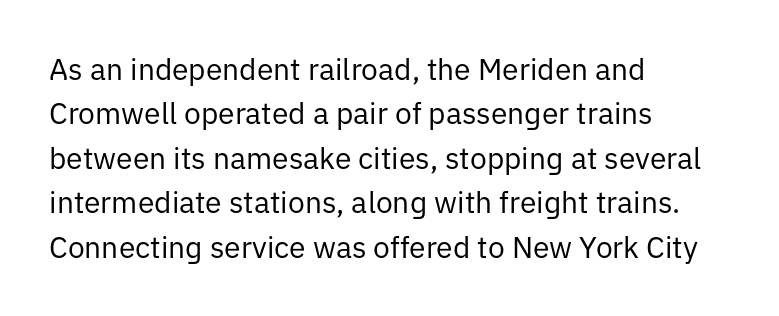
{"serif": "no", "italic": "no", "bold": "no", "weight": "regular", "width": "normal", "stroke_contrast": "low", "x_height": "medium", "monospaced": "no", "underline": "no", "align": "left", "line_spacing": "normal", "line_spacing_ratio": 1.48, "letter_spacing": "normal", "letter_spacing_em": 0.0, "glyph_px": 30}
